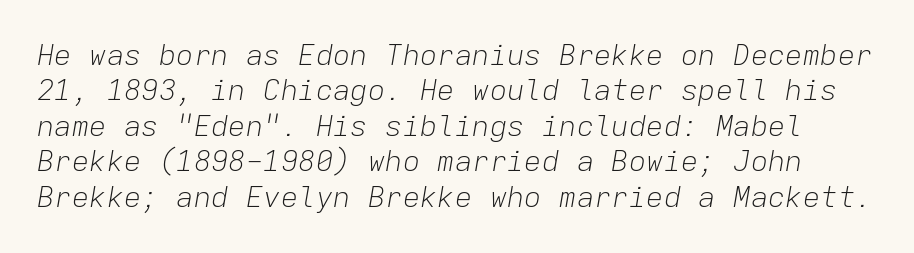
The image shows 29 px light type, italic (leaning right), monospaced; set line spacing 1.22x, normal letter spacing, not underlined; low stroke contrast and a medium x-height.
